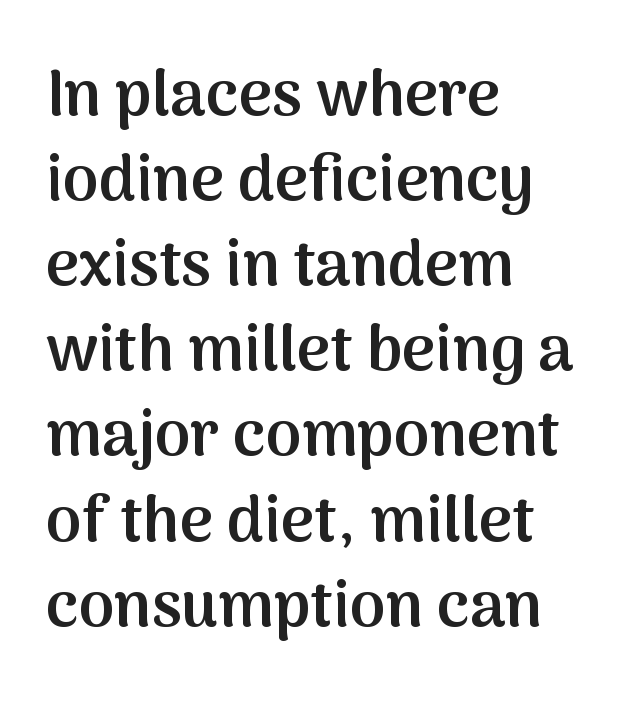
Q: Is the text bold? A: Semi-bold.
Q: Is the text italic (slanted)? A: No, it is upright.
Q: Is the typeface a serif or a sans-serif typeface? A: Sans-serif.
Q: Is the text underlined? A: No.
Q: How is the paragraph aligned? A: Left-aligned.
Q: Is the spacing between letters normal or unusually wide? A: Normal.
Q: Is the spacing between lines tight, normal or loose? A: Normal.
Q: Width (condensed, normal, or wide)? A: Normal.
Q: Stroke contrast? A: Medium.
Q: x-height? A: Medium.
Q: Monospaced? A: No.
